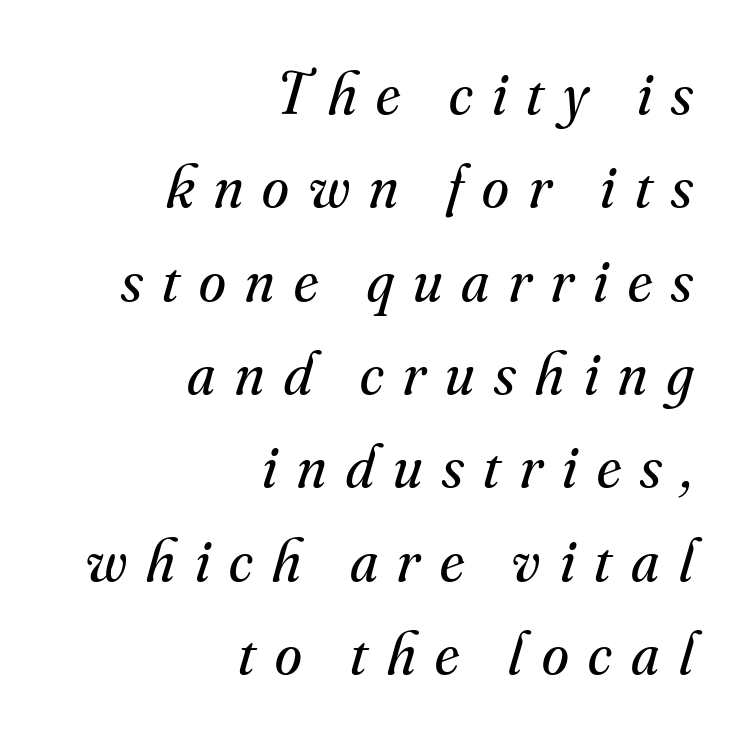
Letter spacing: wide. These lines are composed in type with serifs. There's an unmistakable incline to the writing here. In terms of leading, this rendering sits right in the middle. Here the designer chose a conventional face with non-uniform glyph widths.
